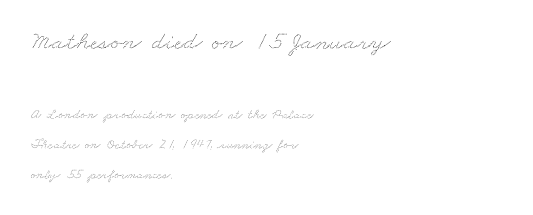
{"underline": "no", "align": "left", "line_spacing": "loose", "line_spacing_ratio": 2.16, "letter_spacing": "normal", "letter_spacing_em": 0.0, "larger_block": "first", "size_ratio": 1.86, "glyph_px": 26}
